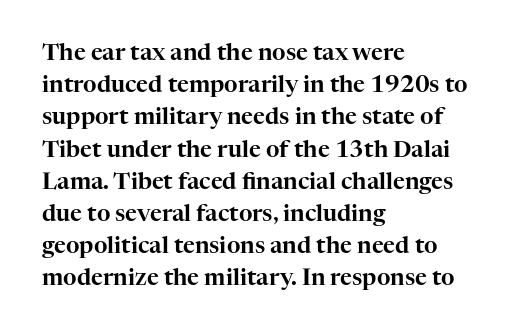
The image shows 23 px text type, upright; set left-aligned, normal line spacing (1.4x), normal letter spacing, not underlined.
